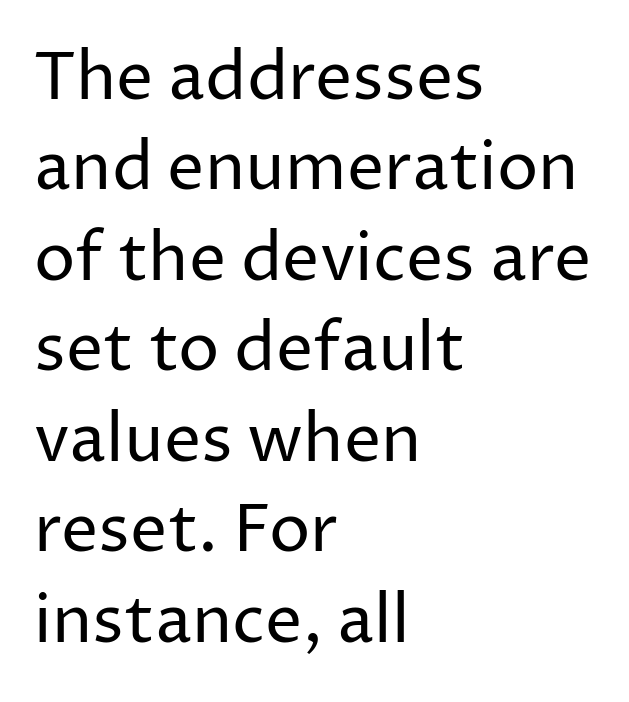
All the whitespace from short lines collects on the right. A typesetter would call this proportional, since set widths differ per character. These glyphs show unthickened strokes, regular width or finer. The rendering keeps characters at their native spacing.
